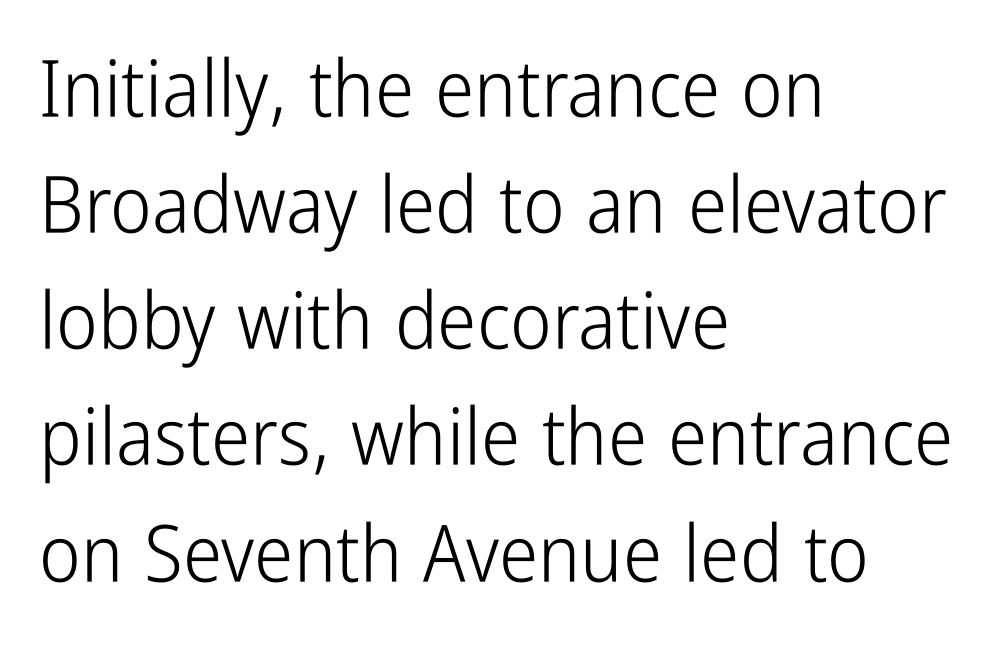
If you measured baseline to baseline, you'd find a middling distance. No word sits above an underline. No extra tracking has been applied to these lines. This is roman type, the default non-slanted kind.
